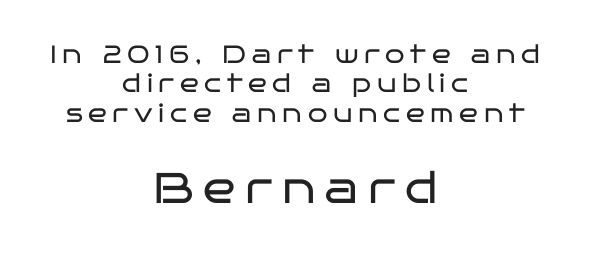
Which chunk is bigger? The second one — the bottom block dwarfs the top. A typesetter would mark this as roman, not italic. The gaps between neighbouring characters are conspicuously large. The glyphs are unaccompanied by any horizontal stroke below them. Ink coverage per letter is moderate at most.
